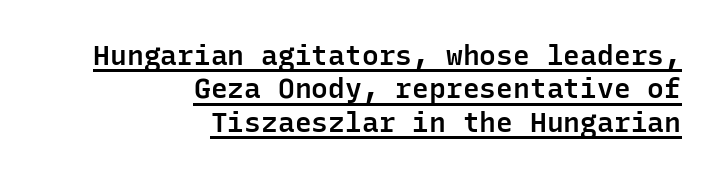
{"serif": "no", "italic": "no", "bold": "semi", "weight": "semibold", "width": "normal", "stroke_contrast": "low", "x_height": "medium", "monospaced": "yes", "underline": "yes", "align": "right", "line_spacing_ratio": 1.19, "letter_spacing": "normal", "letter_spacing_em": 0.0, "glyph_px": 28}
